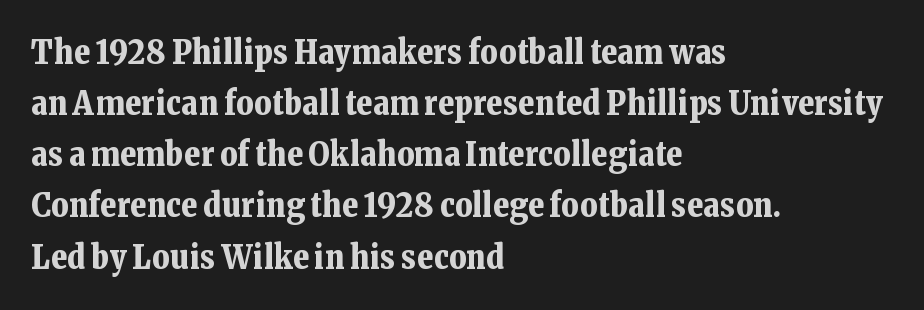
{"serif": "yes", "italic": "no", "bold": "yes", "weight": "bold", "width": "normal", "stroke_contrast": "low", "x_height": "medium", "monospaced": "no", "underline": "no", "align": "left", "line_spacing": "normal", "line_spacing_ratio": 1.55, "letter_spacing": "normal", "letter_spacing_em": 0.0, "glyph_px": 33}
